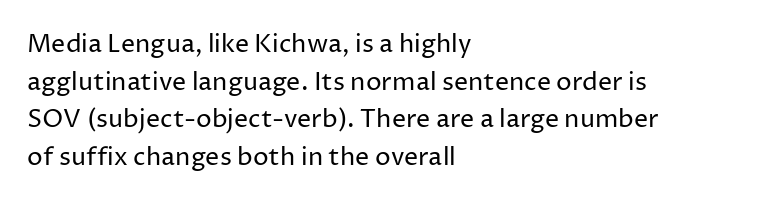
The image shows 25 px text type, upright; set left-aligned, normal line spacing (1.51x), normal letter spacing, not underlined.
